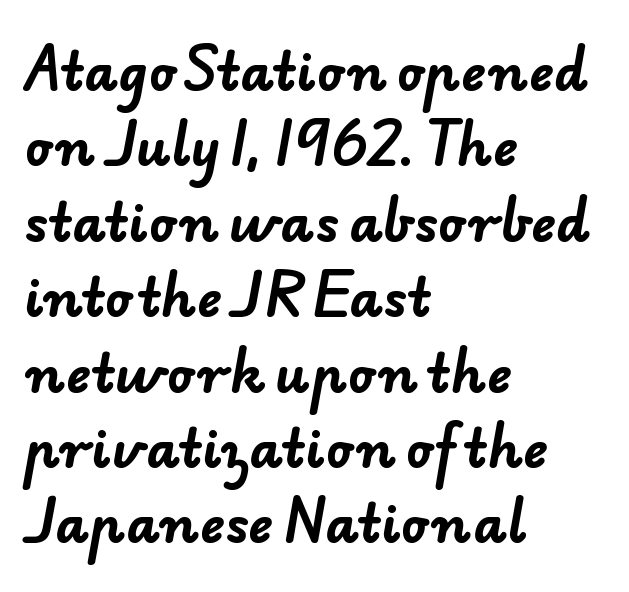
The image shows 52 px bold sans-serif type; set left-aligned, normal line spacing (1.45x), normal letter spacing, not underlined; low stroke contrast and a small x-height.
